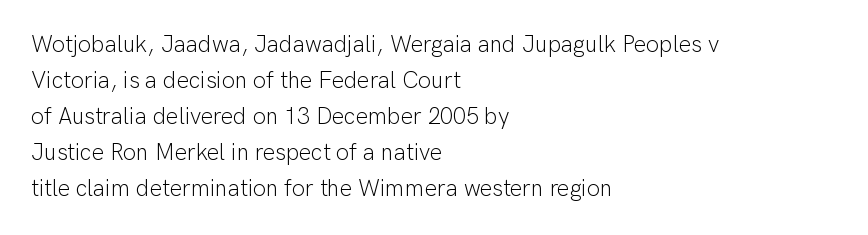
The image shows 23 px text type, upright; set left-aligned, normal line spacing (1.57x), normal letter spacing, not underlined.
